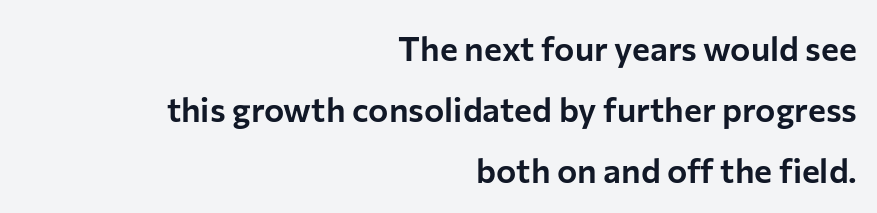
{"serif": "no", "italic": "no", "width": "normal", "stroke_contrast": "low", "x_height": "medium", "monospaced": "no", "underline": "no", "align": "right", "line_spacing_ratio": 1.79, "letter_spacing": "normal", "letter_spacing_em": 0.0, "glyph_px": 34}
